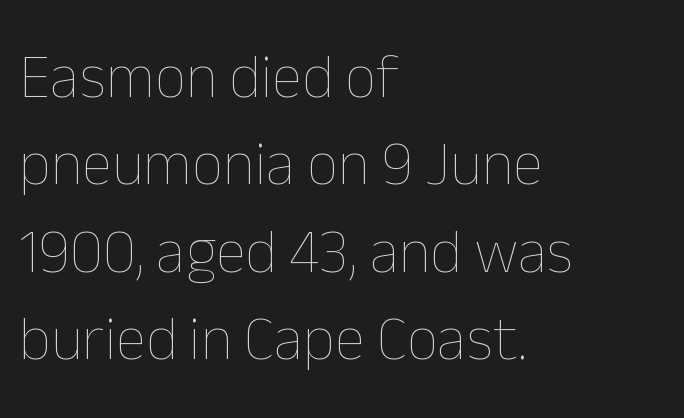
The image shows 62 px thin type, upright; set left-aligned, normal line spacing (1.41x), normal letter spacing, not underlined; low stroke contrast and a medium x-height.
